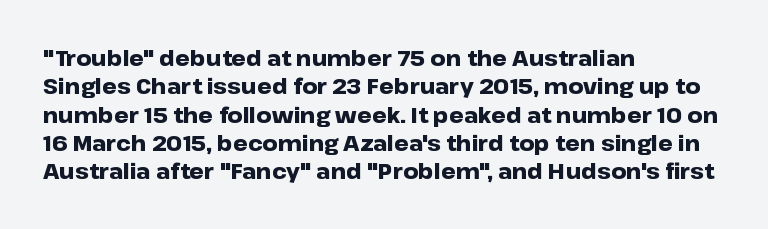
The image shows 21 px bold type, upright; set left-aligned, normal line spacing (1.35x), normal letter spacing, not underlined.
